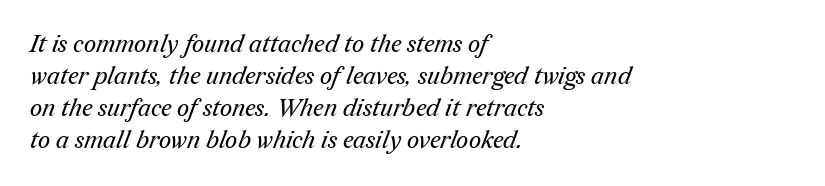
The image shows 24 px text type; set left-aligned, normal line spacing (1.33x), normal letter spacing, not underlined.
